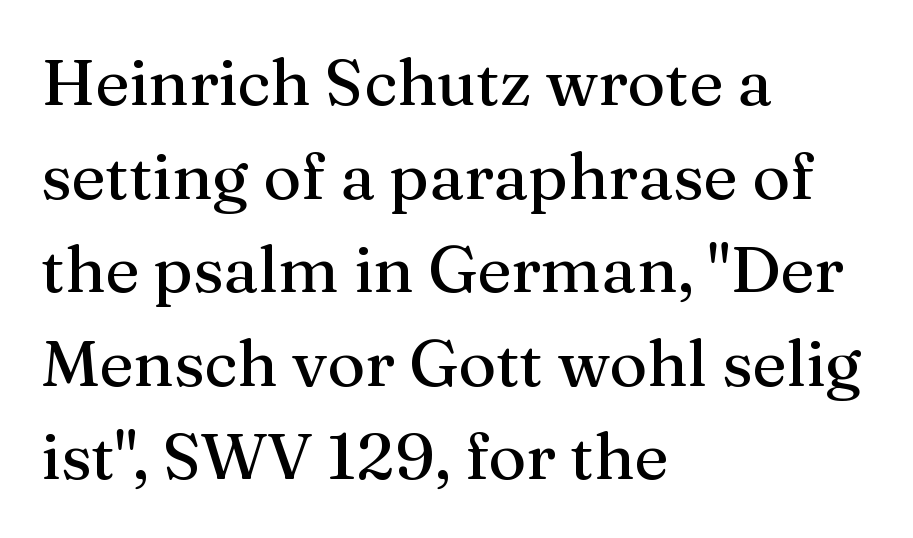
Q: Is the text italic (slanted)? A: No, it is upright.
Q: Is the typeface a serif or a sans-serif typeface? A: Serif.
Q: Is the text underlined? A: No.
Q: How is the paragraph aligned? A: Left-aligned.
Q: Is the spacing between letters normal or unusually wide? A: Normal.
Q: Is the spacing between lines tight, normal or loose? A: Normal.
Q: Width (condensed, normal, or wide)? A: Normal.
Q: Stroke contrast? A: Medium.
Q: x-height? A: Medium.
Q: Monospaced? A: No.
